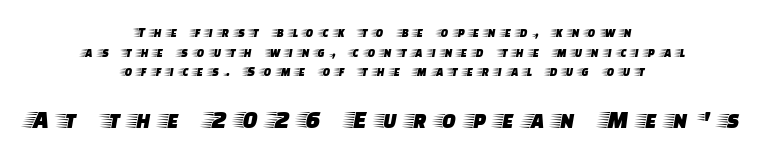
Q: Is the text italic (slanted)? A: Yes.
Q: Is the text underlined? A: No.
Q: How is the paragraph aligned? A: Centered.
Q: Is the spacing between letters normal or unusually wide? A: Unusually wide.
Q: Is the spacing between lines tight, normal or loose? A: Normal.
Q: Which block of text is set in a larger size, the first (top) or the second (bottom)? A: The second (bottom) one.
